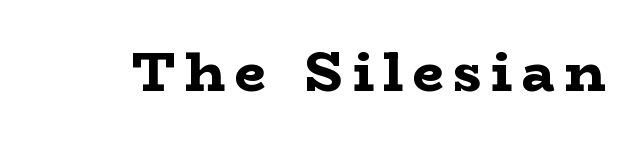
The image shows 55 px bold, wide serif type, upright; set not underlined; low stroke contrast and a medium x-height.
